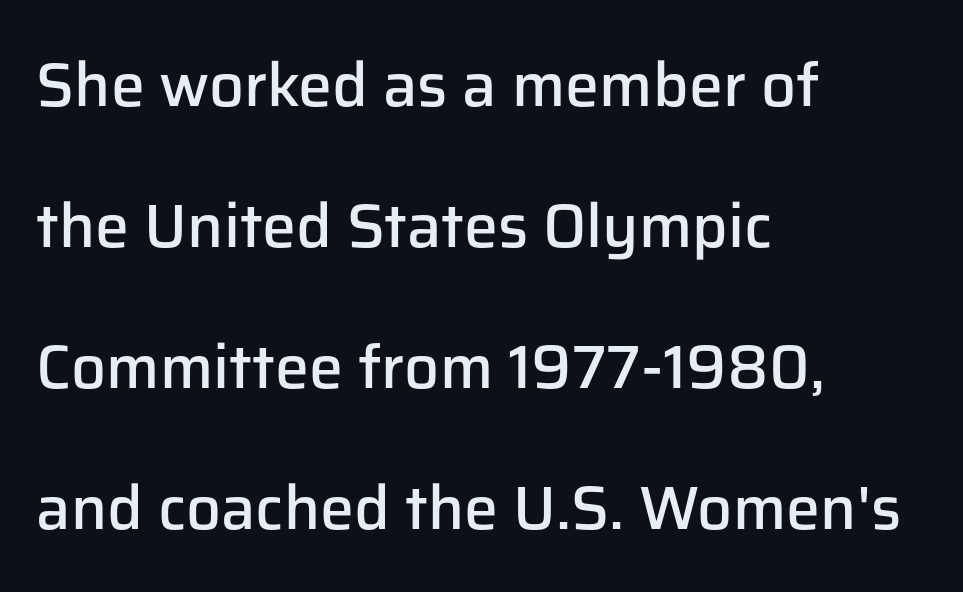
{"serif": "no", "italic": "no", "bold": "semi", "weight": "semibold", "width": "normal", "stroke_contrast": "low", "x_height": "medium", "monospaced": "no", "underline": "no", "align": "left", "line_spacing": "loose", "line_spacing_ratio": 2.31, "letter_spacing": "normal", "letter_spacing_em": 0.0, "glyph_px": 61}
